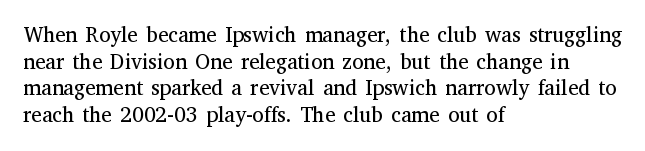
Summary of weight: not heavy and not bold. The vertical gap from one line to the next is medium. The type is set solid horizontally, with unmodified tracking. No italicization has been applied; the sample stays upright. The paragraph shown leans on its left margin. The gap between lines stays unmarked.
